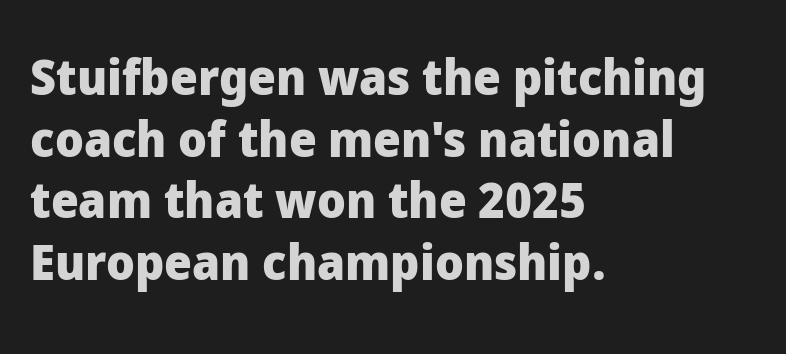
{"serif": "no", "italic": "no", "bold": "yes", "weight": "heavy", "width": "normal", "stroke_contrast": "low", "x_height": "medium", "monospaced": "no", "underline": "no", "align": "left", "line_spacing": "normal", "line_spacing_ratio": 1.26, "letter_spacing": "normal", "letter_spacing_em": 0.0, "glyph_px": 49}
